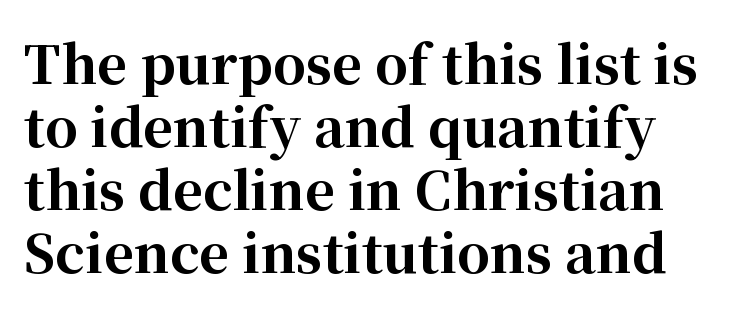
{"serif": "yes", "italic": "no", "bold": "yes", "weight": "bold", "width": "normal", "stroke_contrast": "high", "x_height": "medium", "monospaced": "no", "underline": "no", "line_spacing_ratio": 1.21, "letter_spacing": "normal", "letter_spacing_em": 0.0, "glyph_px": 52}
